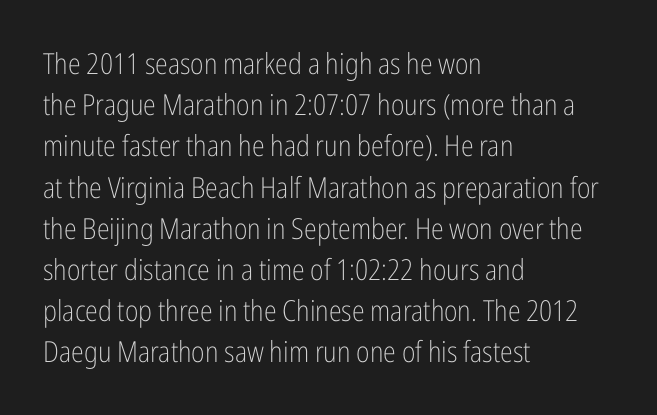
The image shows 29 px light, condensed sans-serif type, upright; set left-aligned, normal line spacing (1.42x), normal letter spacing, not underlined; low stroke contrast and a medium x-height.
